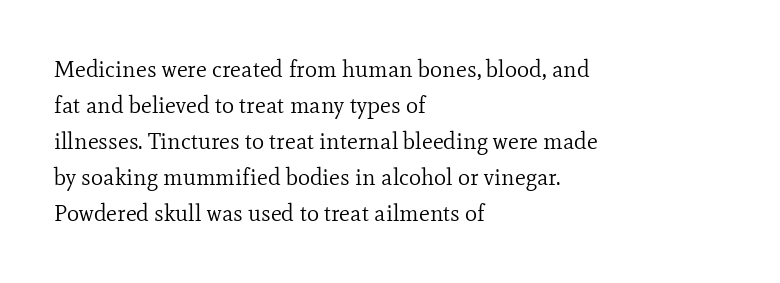
Q: Is the text bold? A: No.
Q: Is the text italic (slanted)? A: No, it is upright.
Q: Is the text underlined? A: No.
Q: How is the paragraph aligned? A: Left-aligned.
Q: Is the spacing between letters normal or unusually wide? A: Normal.
Q: Is the spacing between lines tight, normal or loose? A: Normal.
